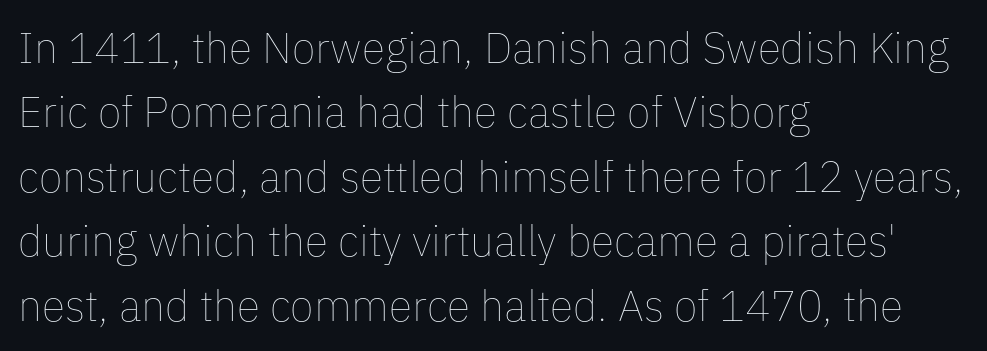
The image shows 43 px thin type, upright; set left-aligned, normal line spacing (1.5x), normal letter spacing, not underlined; low stroke contrast and a medium x-height.
